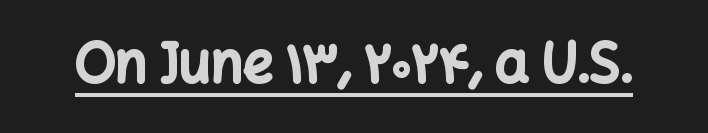
Q: Is the text bold? A: Yes.
Q: Is the text italic (slanted)? A: No, it is upright.
Q: Is the typeface a serif or a sans-serif typeface? A: Sans-serif.
Q: Is the text underlined? A: Yes.
Q: Is the spacing between letters normal or unusually wide? A: Normal.
Q: Width (condensed, normal, or wide)? A: Normal.
Q: Stroke contrast? A: Low.
Q: x-height? A: Medium.
Q: Monospaced? A: No.
